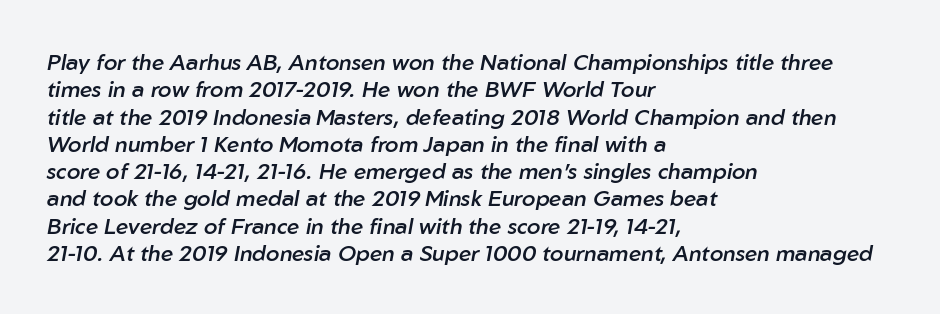
{"italic": "yes", "lean": "right", "slant_degrees": 10, "bold": "semi", "underline": "no", "align": "left", "line_spacing_ratio": 1.24, "letter_spacing": "normal", "letter_spacing_em": 0.0, "glyph_px": 22}
